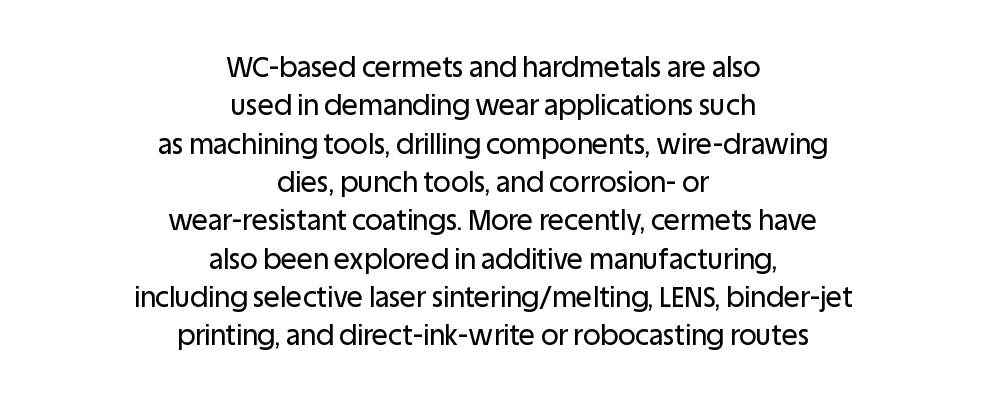
Q: Is the text italic (slanted)? A: No, it is upright.
Q: Is the text underlined? A: No.
Q: How is the paragraph aligned? A: Centered.
Q: Is the spacing between letters normal or unusually wide? A: Normal.
Q: Is the spacing between lines tight, normal or loose? A: Normal.
